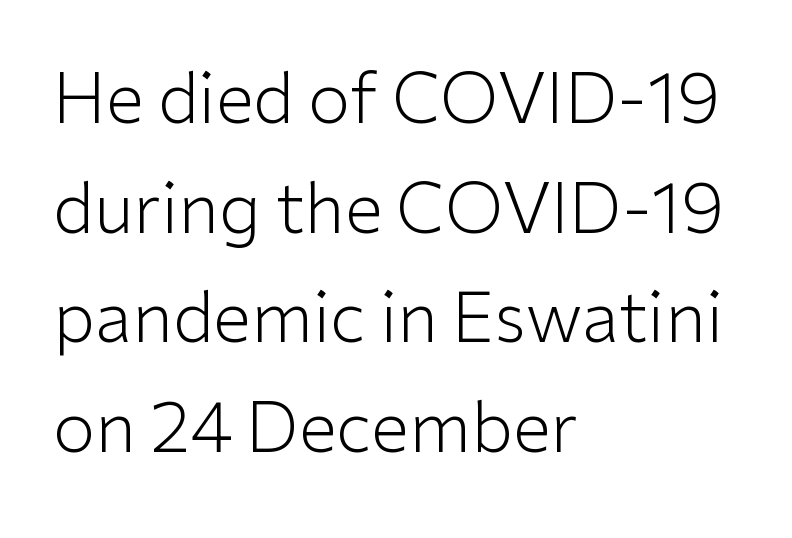
Q: Is the text bold? A: No.
Q: Is the text italic (slanted)? A: No, it is upright.
Q: Is the typeface a serif or a sans-serif typeface? A: Sans-serif.
Q: Is the text underlined? A: No.
Q: How is the paragraph aligned? A: Left-aligned.
Q: Is the spacing between letters normal or unusually wide? A: Normal.
Q: Is the spacing between lines tight, normal or loose? A: Normal.
Q: Width (condensed, normal, or wide)? A: Normal.
Q: Stroke contrast? A: Low.
Q: x-height? A: Medium.
Q: Monospaced? A: No.
